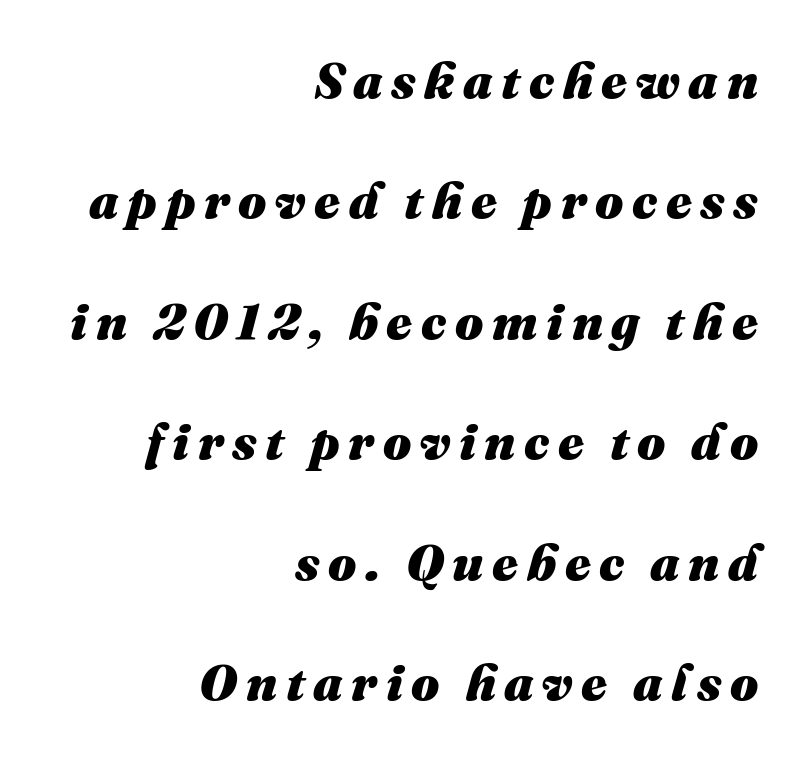
The image shows 50 px heavy type, italic (leaning right); set right-aligned, loose line spacing (2.41x), not underlined; medium stroke contrast and a medium x-height.
